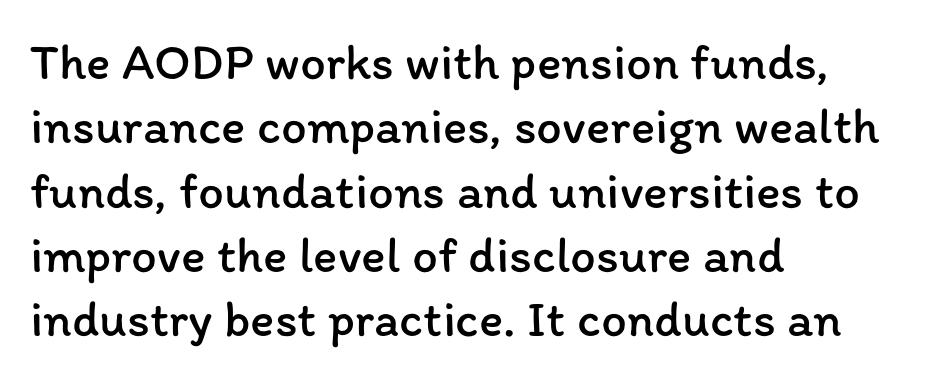
The image shows 51 px regular-weight type, upright; set left-aligned, normal line spacing (1.26x), normal letter spacing, not underlined; low stroke contrast and a medium x-height.
